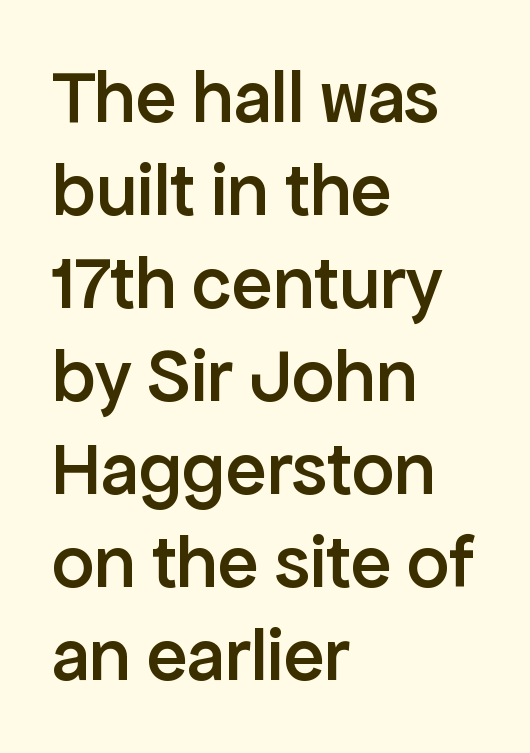
The image shows 75 px semibold sans-serif type, upright; set left-aligned, line spacing 1.24x, normal letter spacing, not underlined; low stroke contrast and a medium x-height.
